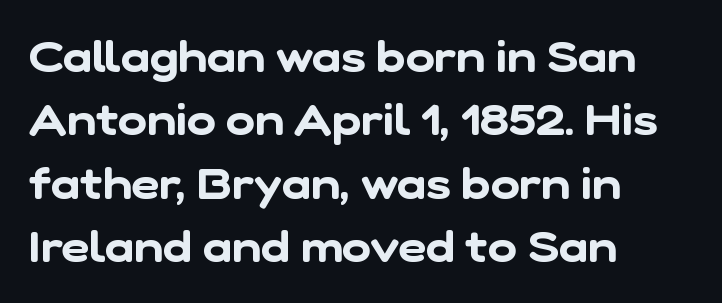
Q: Is the typeface a serif or a sans-serif typeface? A: Sans-serif.
Q: Is the text underlined? A: No.
Q: How is the paragraph aligned? A: Left-aligned.
Q: Is the spacing between letters normal or unusually wide? A: Normal.
Q: Is the spacing between lines tight, normal or loose? A: Normal.
Q: Width (condensed, normal, or wide)? A: Normal.
Q: Stroke contrast? A: Low.
Q: x-height? A: Medium.
Q: Monospaced? A: No.
